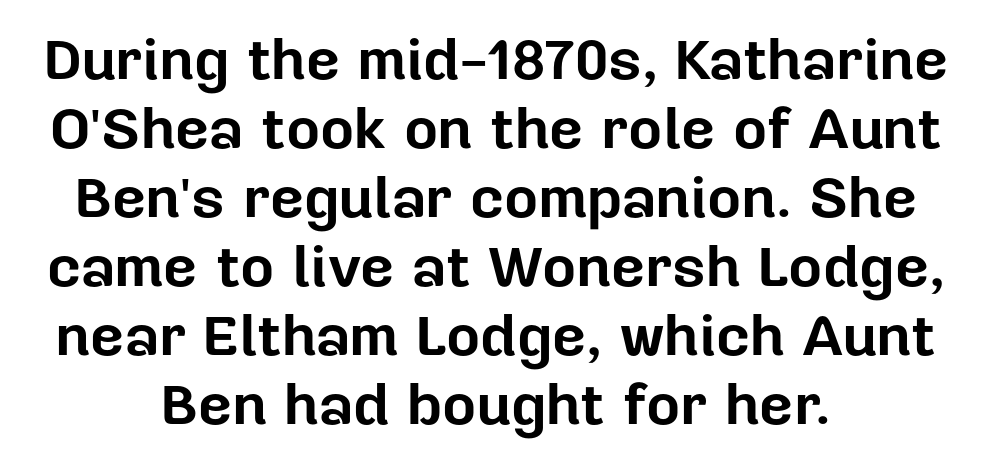
The lettering holds an erect, upright posture throughout. Here the designer chose a conventional face with non-uniform glyph widths. This is heavy type, rendered in bold. In CSS terms this would be text-align: center. Does extra space separate the letters? No, they use regular spacing.
